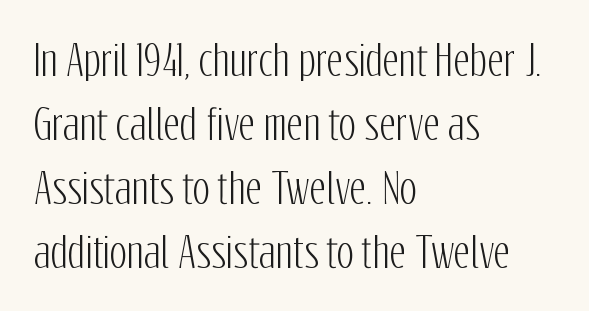
The image shows 41 px condensed sans-serif type, upright; set left-aligned, normal line spacing (1.56x), normal letter spacing, not underlined; low stroke contrast and a medium x-height.
